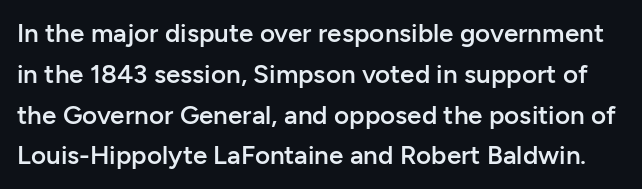
Observe the ordinary spacing: letters are neighbours, not strangers. It's the straight-up-and-down kind of type. Glance below the letters and you will spot only blank space. Horizontal bands of white between lines are of average thickness. Compared with an ordinary text face, these strokes are moderately heavier — a semibold.
